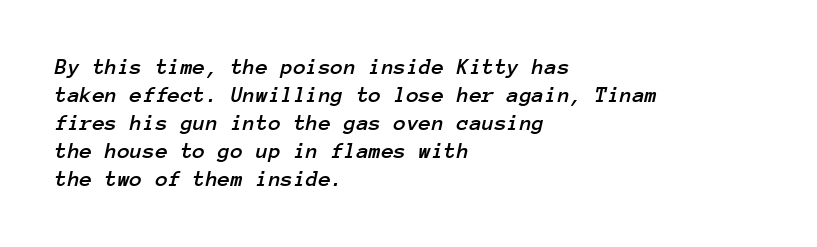
Tracking value appears to be zero — textbook default spacing. Layout note: lines flush left. Type without underlining. Rendered with sloped, italic letterforms.
